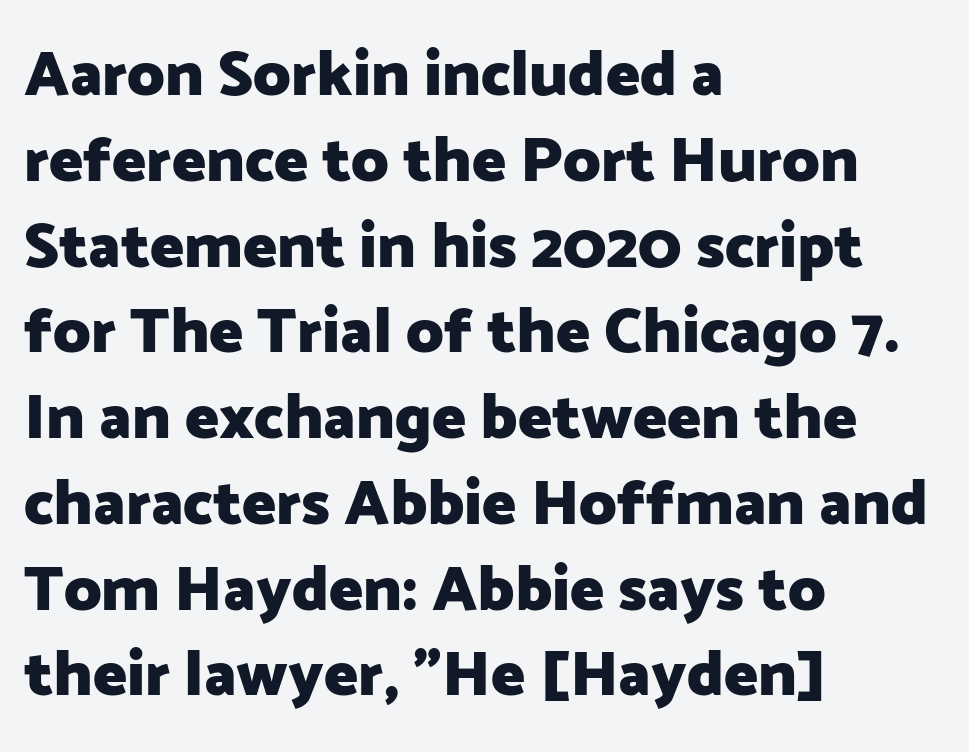
The image shows 64 px heavy sans-serif type, upright; set left-aligned, normal line spacing (1.34x), normal letter spacing, not underlined; low stroke contrast and a medium x-height.
